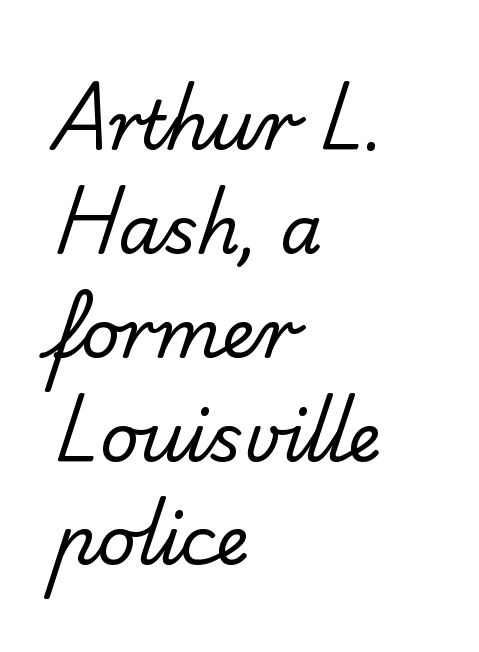
{"serif": "no", "bold": "no", "weight": "regular", "width": "normal", "stroke_contrast": "low", "x_height": "small", "monospaced": "no", "underline": "no", "align": "left", "line_spacing": "normal", "line_spacing_ratio": 1.55, "letter_spacing": "normal", "letter_spacing_em": 0.0, "glyph_px": 67}
